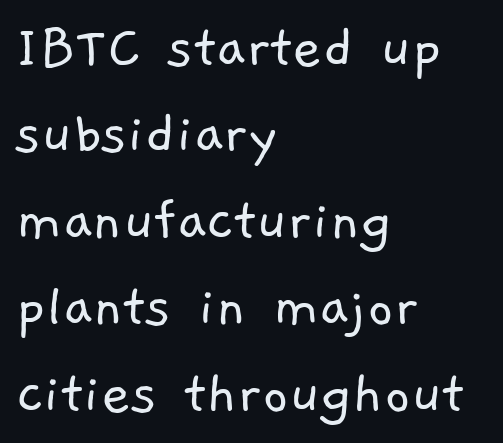
Q: Is the text bold? A: No.
Q: Is the typeface a serif or a sans-serif typeface? A: Sans-serif.
Q: Is the text underlined? A: No.
Q: How is the paragraph aligned? A: Left-aligned.
Q: Is the spacing between letters normal or unusually wide? A: Normal.
Q: Is the spacing between lines tight, normal or loose? A: Normal.
Q: Width (condensed, normal, or wide)? A: Normal.
Q: Stroke contrast? A: Low.
Q: x-height? A: Medium.
Q: Monospaced? A: No.
